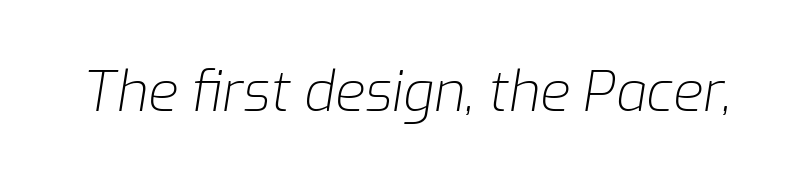
The image shows 55 px light type, italic (leaning right); set normal letter spacing, not underlined; low stroke contrast and a medium x-height.
